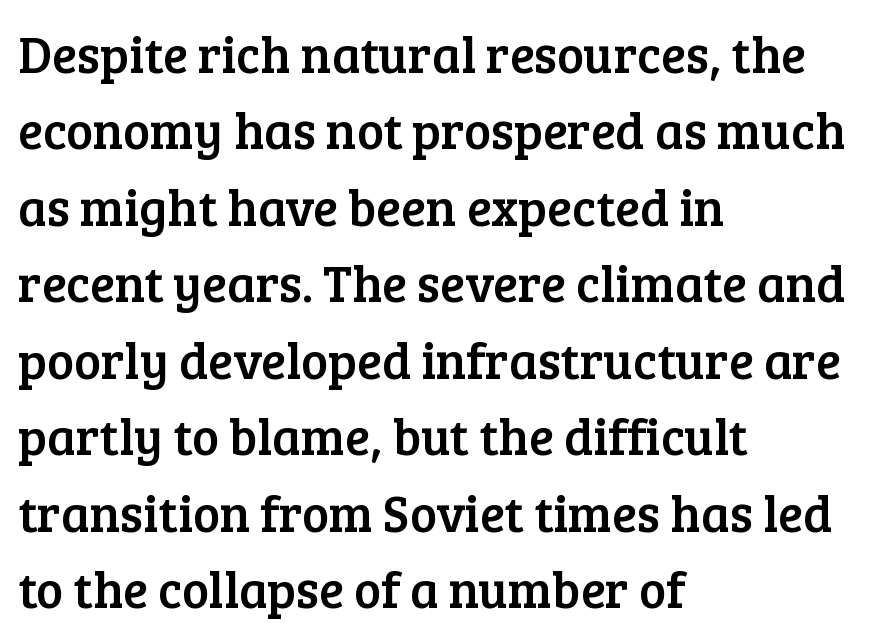
The image shows 51 px serif type, upright; set left-aligned, normal line spacing (1.5x), normal letter spacing, not underlined; low stroke contrast and a medium x-height.
